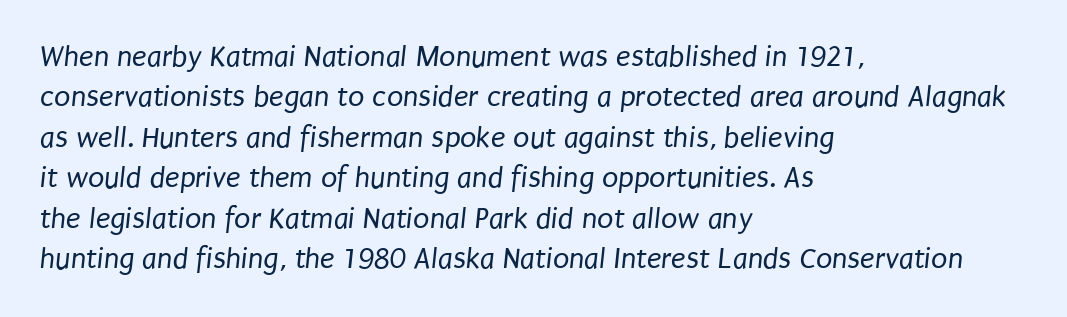
This is sans-serif lettering, the kind often seen on screens and signage. Looks like regular typesetting: each glyph gets only the width it needs. The rendering anchors every line to the left-hand side. Spacing between characters is what you'd get straight out of the box. Unbolded letterforms with no extra heft. Compared with typical paragraphs, the rows here are spaced about the same.
